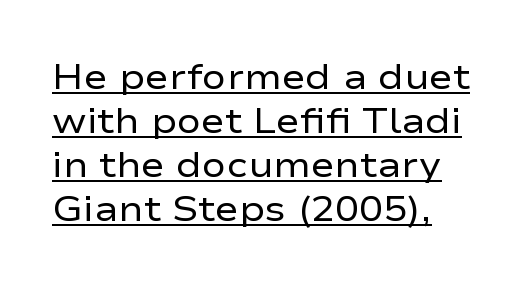
Typeset ragged right — the left edge is the straight one. Character widths vary here, with narrow letters taking less room than wide ones. Counters stay open thanks to moderate or lighter strokes. Ascenders rise straight up at ninety degrees.
